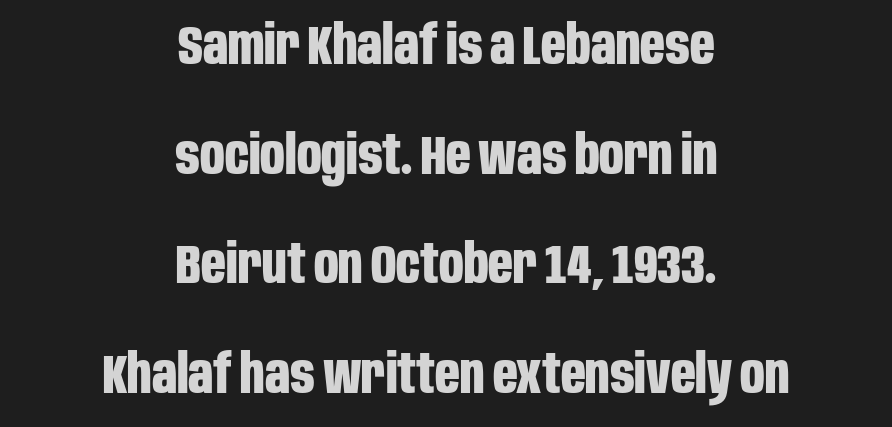
{"serif": "no", "italic": "no", "bold": "yes", "weight": "bold", "width": "condensed", "stroke_contrast": "low", "x_height": "large", "monospaced": "no", "underline": "no", "align": "center", "line_spacing": "loose", "line_spacing_ratio": 2.03, "letter_spacing": "normal", "letter_spacing_em": 0.0, "glyph_px": 54}
